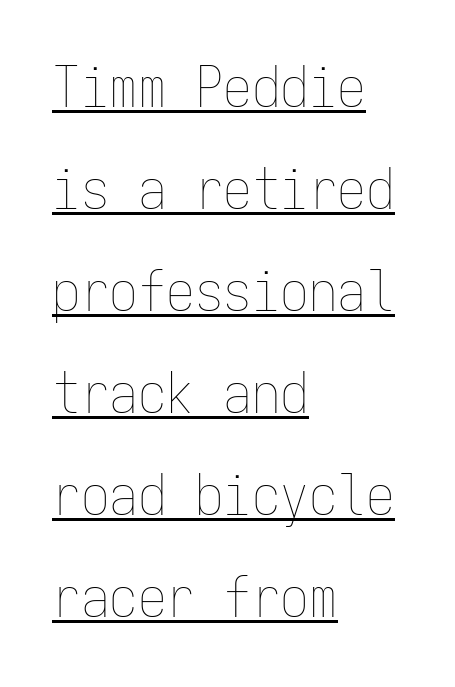
Q: Is the text bold? A: No.
Q: Is the text italic (slanted)? A: No, it is upright.
Q: Is the text underlined? A: Yes.
Q: How is the paragraph aligned? A: Left-aligned.
Q: Is the spacing between letters normal or unusually wide? A: Normal.
Q: Width (condensed, normal, or wide)? A: Condensed.
Q: Stroke contrast? A: Low.
Q: x-height? A: Medium.
Q: Monospaced? A: Yes.
